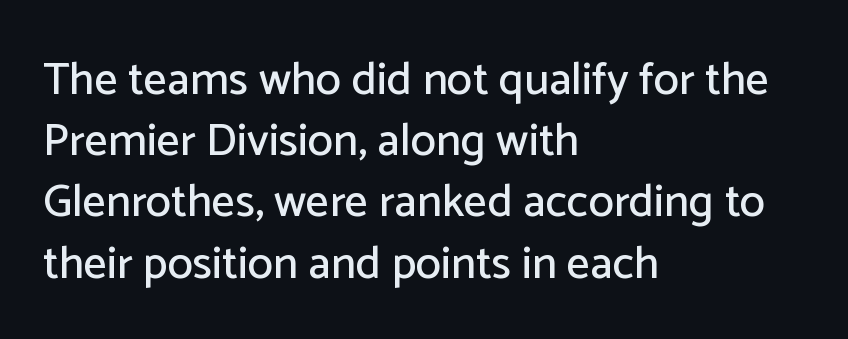
{"serif": "no", "italic": "no", "width": "normal", "stroke_contrast": "low", "x_height": "medium", "monospaced": "no", "underline": "no", "align": "left", "line_spacing": "normal", "line_spacing_ratio": 1.33, "letter_spacing": "normal", "letter_spacing_em": 0.0, "glyph_px": 46}
